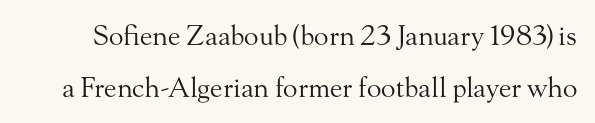
{"italic": "no", "bold": "no", "underline": "no", "line_spacing": "loose", "line_spacing_ratio": 1.91, "letter_spacing": "normal", "letter_spacing_em": 0.0, "glyph_px": 27}
